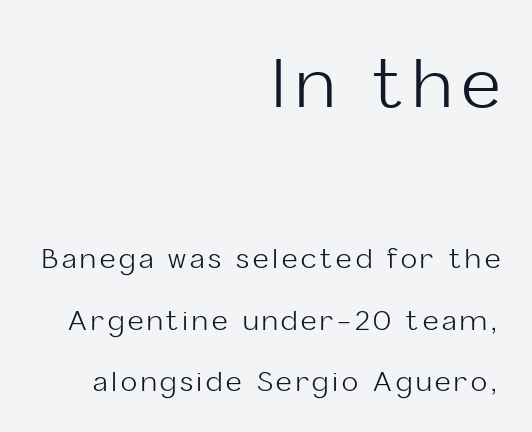
The image shows 67 px light sans-serif type, upright; set right-aligned, loose line spacing (2.28x), not underlined; the first (top) block is 2.48x larger; low stroke contrast and a medium x-height.
